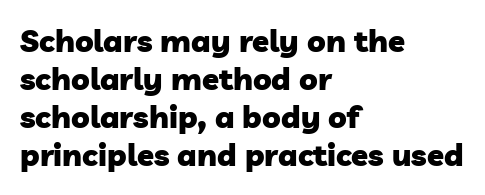
The image shows 31 px heavy sans-serif type; set left-aligned, line spacing 1.23x, normal letter spacing, not underlined; low stroke contrast and a medium x-height.
